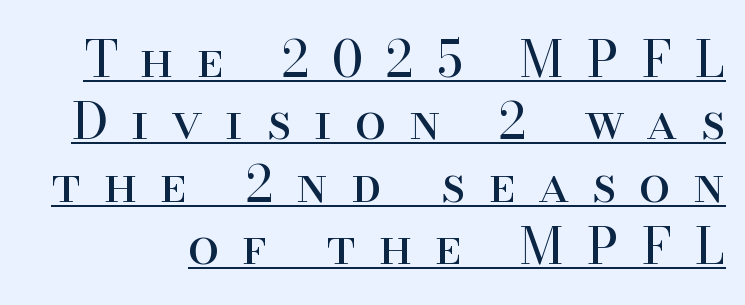
The image shows 50 px regular-weight serif type, upright; set normal line spacing (1.25x), unusually wide letter spacing (+0.46 em), underlined; high stroke contrast and a small x-height.
